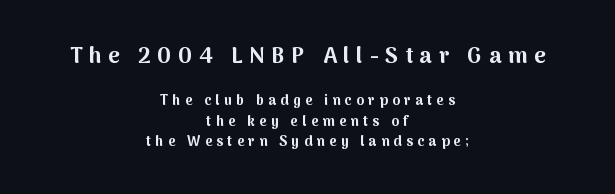
Q: Is the text bold? A: Yes.
Q: Is the text italic (slanted)? A: No, it is upright.
Q: Is the text underlined? A: No.
Q: How is the paragraph aligned? A: Centered.
Q: Is the spacing between letters normal or unusually wide? A: Unusually wide.
Q: Is the spacing between lines tight, normal or loose? A: Normal.
Q: Which block of text is set in a larger size, the first (top) or the second (bottom)? A: The first (top) one.
